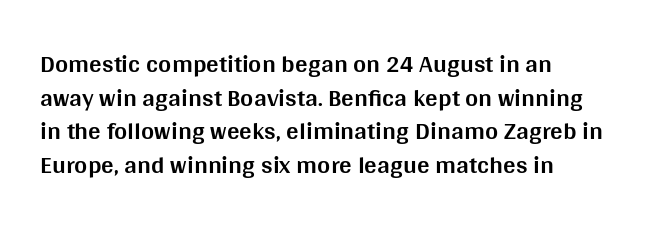
{"italic": "no", "bold": "yes", "underline": "no", "align": "left", "line_spacing": "normal", "line_spacing_ratio": 1.35, "letter_spacing": "normal", "letter_spacing_em": 0.0, "glyph_px": 25}
